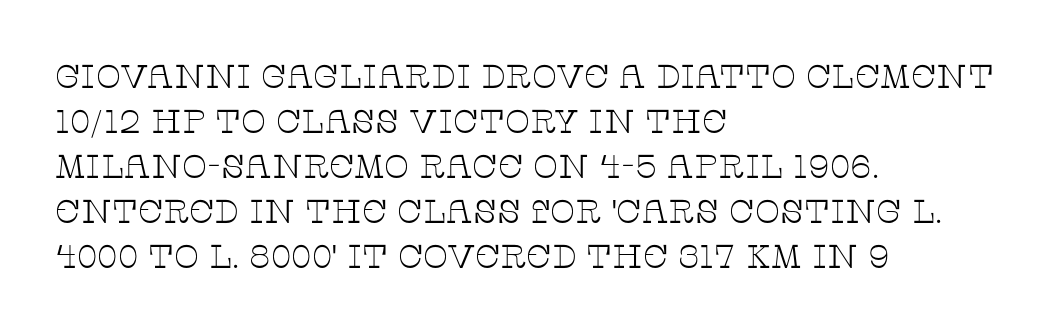
{"serif": "yes", "italic": "no", "bold": "no", "weight": "thin", "width": "wide", "stroke_contrast": "low", "x_height": "large", "monospaced": "no", "underline": "no", "align": "left", "line_spacing": "normal", "line_spacing_ratio": 1.36, "letter_spacing": "normal", "letter_spacing_em": 0.0, "glyph_px": 33}
